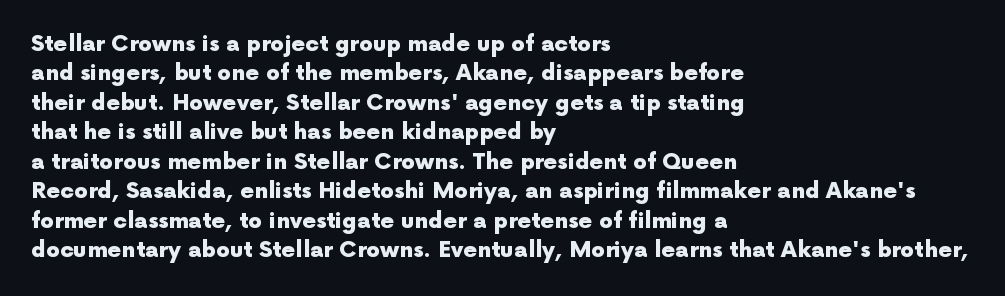
{"italic": "no", "bold": "yes", "underline": "no", "align": "left", "line_spacing": "normal", "line_spacing_ratio": 1.34, "letter_spacing": "normal", "letter_spacing_em": 0.0, "glyph_px": 22}
